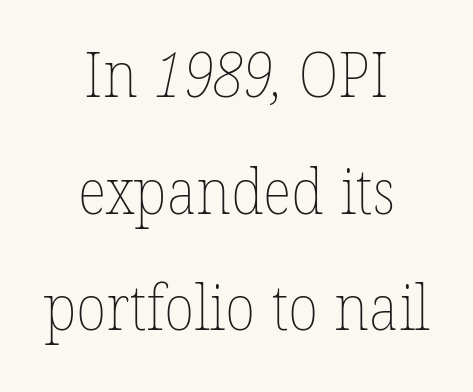
The image shows 62 px thin type; set centered, line spacing 1.88x, normal letter spacing, not underlined; low stroke contrast and a medium x-height.
